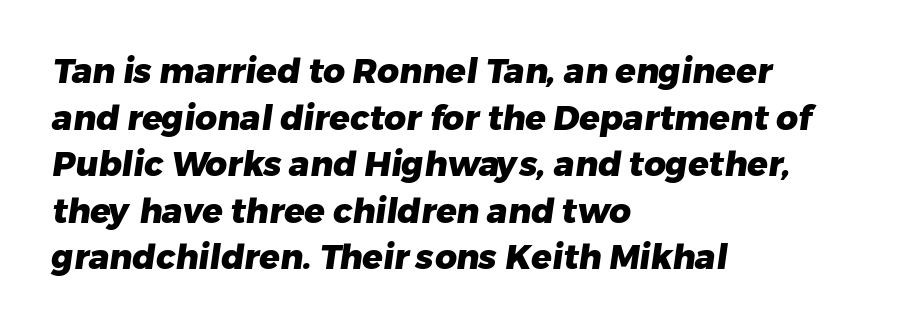
The image shows 34 px heavy sans-serif type; set left-aligned, normal line spacing (1.37x), normal letter spacing, not underlined; low stroke contrast and a medium x-height.
